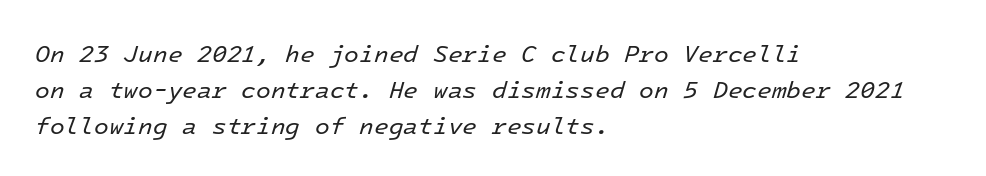
The words here are not underlined. Summary of weight: not heavy and not bold. Does extra space separate the letters? No, they use regular spacing. Posture: slanted. The lines sit at an ordinary, default distance from one another. Is the block centered? No — it sits flush against the left margin.
